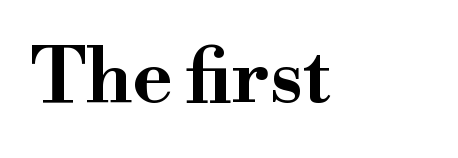
Q: Is the text bold? A: Yes.
Q: Is the text italic (slanted)? A: No, it is upright.
Q: Is the typeface a serif or a sans-serif typeface? A: Serif.
Q: Is the text underlined? A: No.
Q: Is the spacing between letters normal or unusually wide? A: Normal.
Q: Width (condensed, normal, or wide)? A: Wide.
Q: Stroke contrast? A: High.
Q: x-height? A: Small.
Q: Monospaced? A: No.
